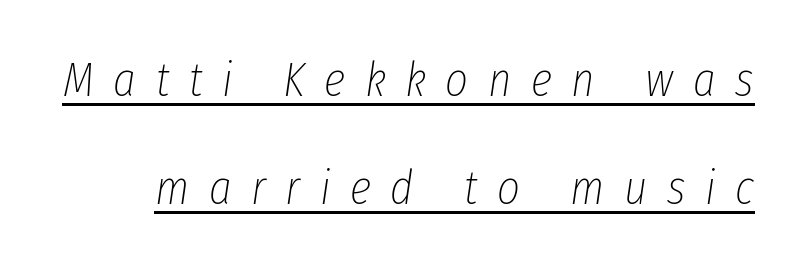
Q: Is the text bold? A: No.
Q: Is the text italic (slanted)? A: Yes, it leans right by about 8 degrees.
Q: Is the text underlined? A: Yes.
Q: Is the spacing between letters normal or unusually wide? A: Unusually wide.
Q: Is the spacing between lines tight, normal or loose? A: Loose.
Q: Width (condensed, normal, or wide)? A: Condensed.
Q: Stroke contrast? A: Low.
Q: x-height? A: Medium.
Q: Monospaced? A: No.
